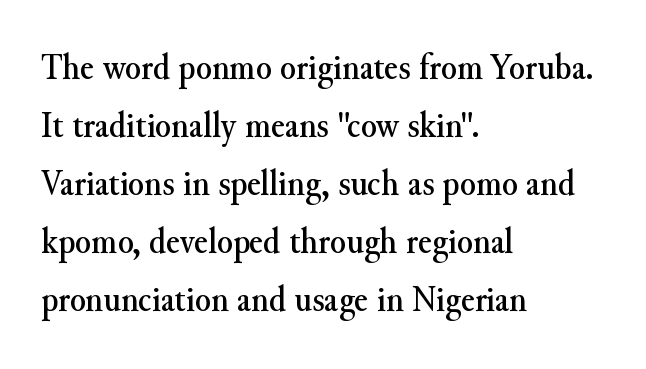
The text block is weighted toward the left margin, trailing off unevenly rightward. This sample has the flowing, uneven cadence of proportional lettering. Characters remain perfectly vertical along every line. These lines keep a tight, regular rhythm from letter to letter. The glyphs are unaccompanied by any horizontal stroke below them.
